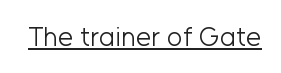
{"italic": "no", "bold": "no", "underline": "yes", "letter_spacing": "normal", "letter_spacing_em": 0.0, "glyph_px": 27}
